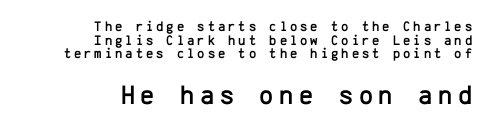
{"italic": "no", "underline": "no", "align": "right", "line_spacing": "tight", "line_spacing_ratio": 0.97, "letter_spacing": "wide", "letter_spacing_em": 0.21, "larger_block": "second", "size_ratio": 1.93, "glyph_px": 27}
